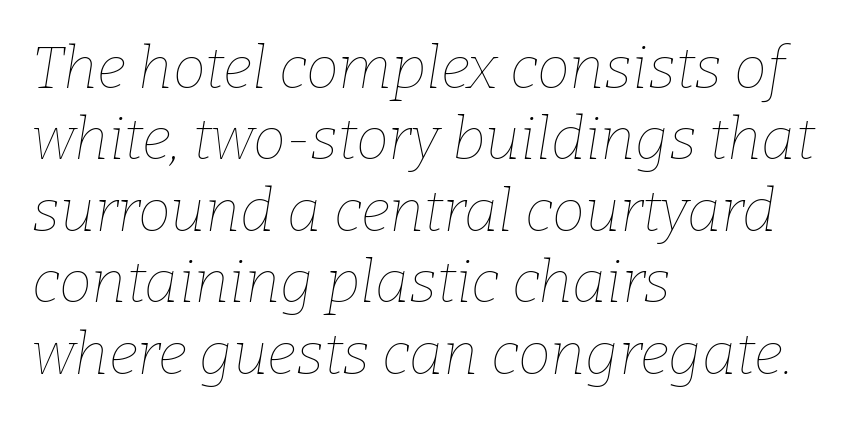
{"italic": "yes", "lean": "right", "slant_degrees": 9, "bold": "no", "weight": "thin", "width": "normal", "stroke_contrast": "low", "x_height": "medium", "monospaced": "no", "underline": "no", "align": "left", "line_spacing_ratio": 1.21, "letter_spacing": "normal", "letter_spacing_em": 0.0, "glyph_px": 59}
